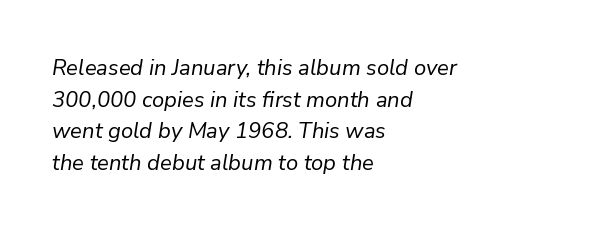
Q: Is the text bold? A: No.
Q: Is the text italic (slanted)? A: Yes, it leans right by about 9 degrees.
Q: Is the text underlined? A: No.
Q: How is the paragraph aligned? A: Left-aligned.
Q: Is the spacing between letters normal or unusually wide? A: Normal.
Q: Is the spacing between lines tight, normal or loose? A: Normal.
